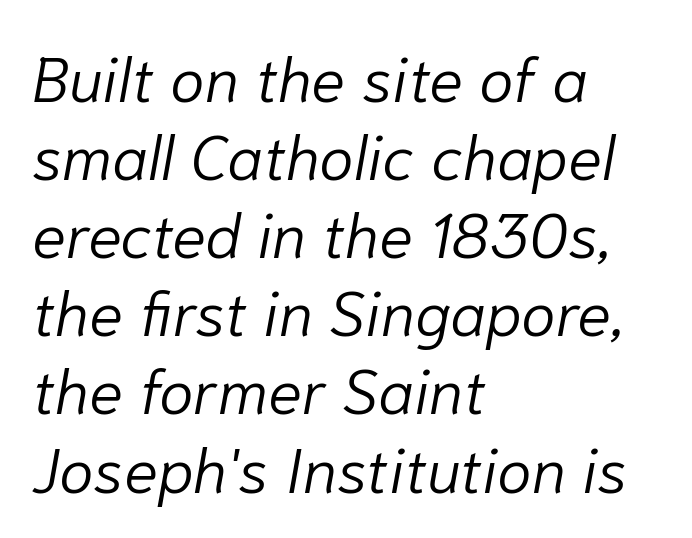
Every row of glyphs begins at an identical x-position on the left. Standard letterfit; no display-style spreading of the glyphs. The passage shown is not underscored anywhere. Looks like regular typesetting: each glyph gets only the width it needs. Each stroke keeps to a modest, everyday thickness or less.
